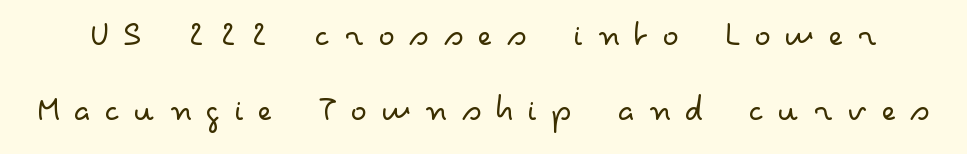
Each letter's strokes conclude bluntly, with no projecting serifs. Vertically, the passage feels expansive, rows floating well apart. Character widths vary here, with narrow letters taking less room than wide ones. Honestly, the letter spacing is so wide it's the main thing you notice. The strokes carry an ordinary text weight at most. The letters stand straight up with perfectly vertical stems.
